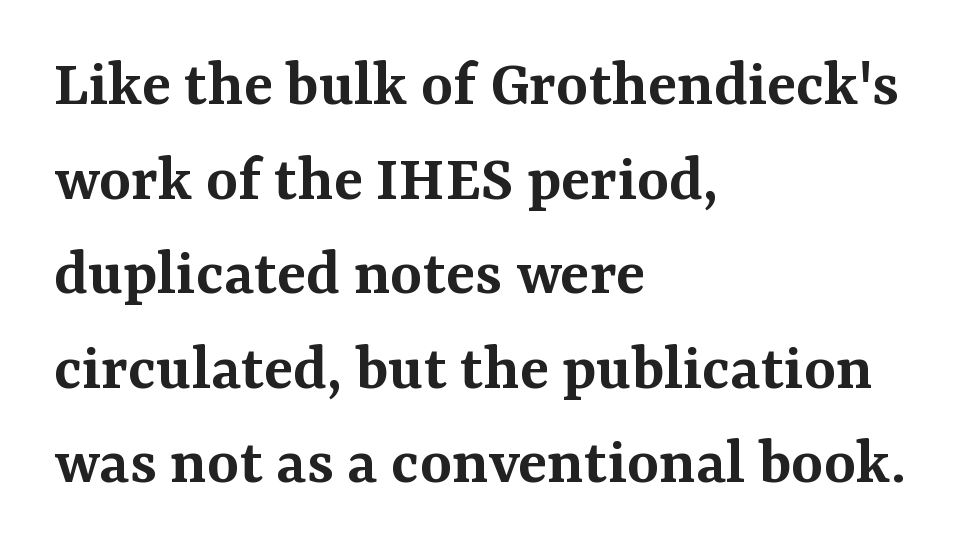
Weight: semibold (demi). The rendering uses natural spacing where letterforms have individual widths. The horizontal fit of the characters is conventional and even. The letters stand upright; this is a roman face.
